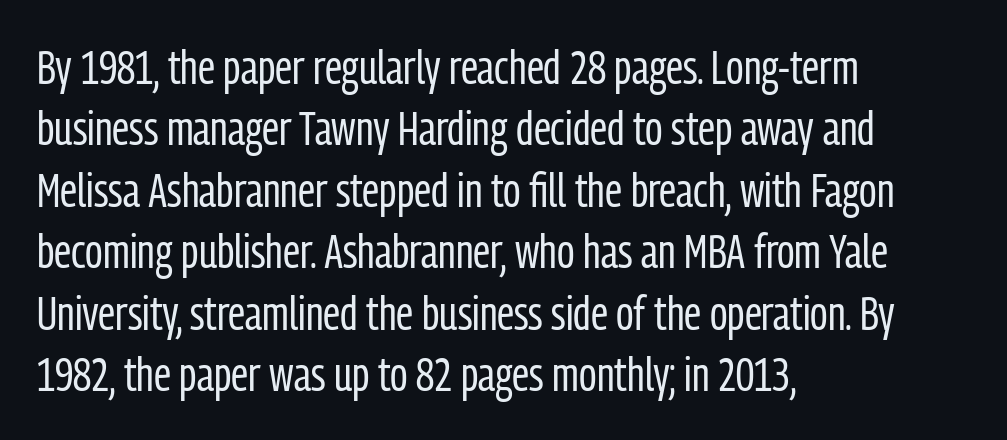
Does extra space separate the letters? No, they use regular spacing. Stroke terminals: plain, sans-serif. The strip under each line holds only bare page. Characters remain perfectly vertical along every line. Successive baselines arrive at the customary interval.
